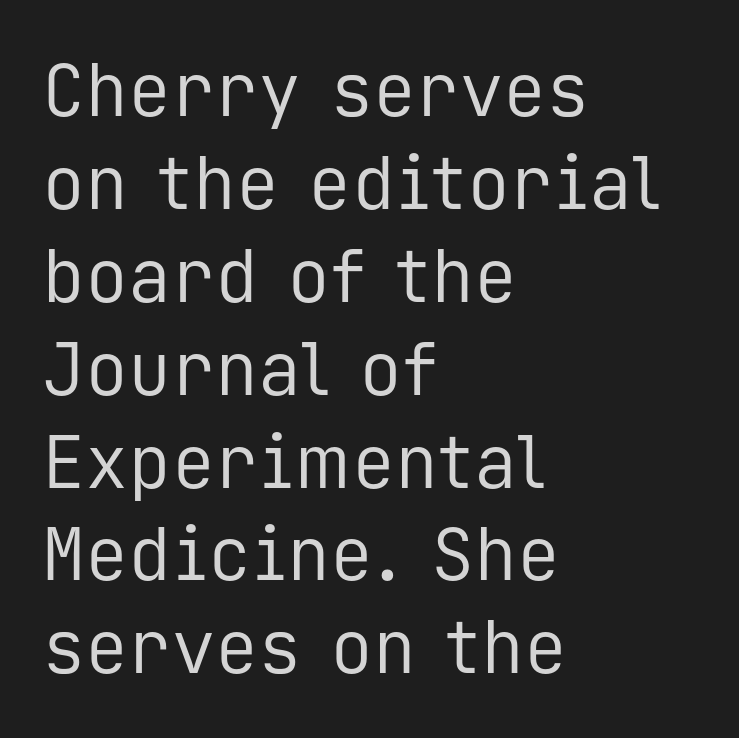
Spacing between characters is what you'd get straight out of the box. The font sits on the lighter half of the weight spectrum, regular included. Words float on clear page, feet unadorned. These lines are rendered in a fixed-pitch font.
